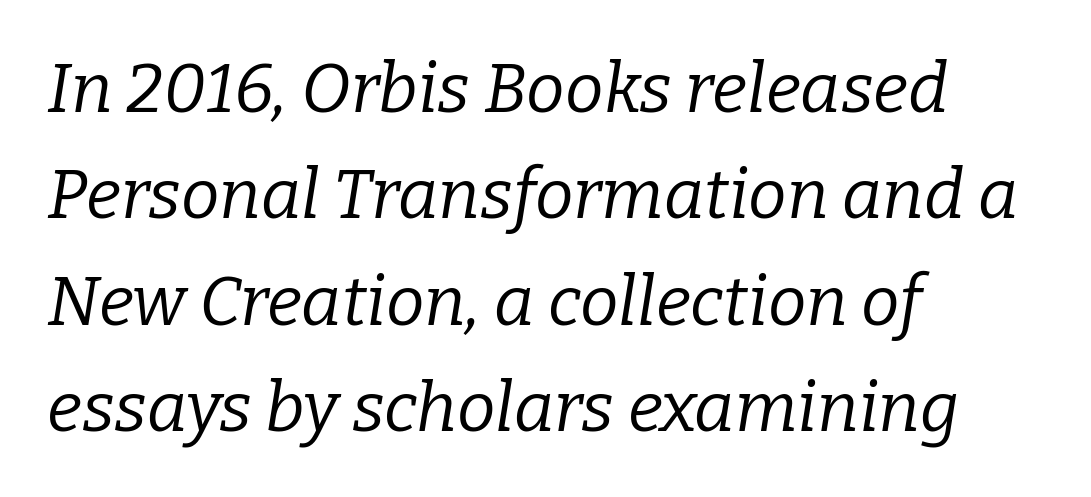
{"serif": "yes", "italic": "yes", "lean": "right", "slant_degrees": 9, "bold": "no", "weight": "regular", "width": "normal", "stroke_contrast": "low", "x_height": "medium", "monospaced": "no", "underline": "no", "align": "left", "line_spacing": "normal", "line_spacing_ratio": 1.54, "letter_spacing": "normal", "letter_spacing_em": 0.0, "glyph_px": 69}
